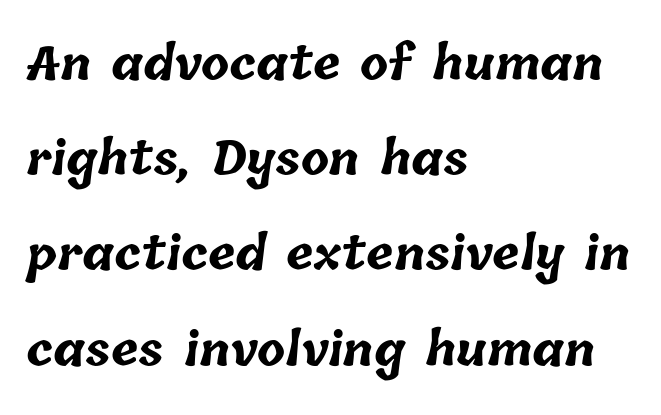
{"bold": "yes", "weight": "bold", "width": "normal", "stroke_contrast": "low", "x_height": "medium", "monospaced": "no", "underline": "no", "align": "left", "line_spacing": "loose", "line_spacing_ratio": 2.07, "letter_spacing": "normal", "letter_spacing_em": 0.0, "glyph_px": 46}
